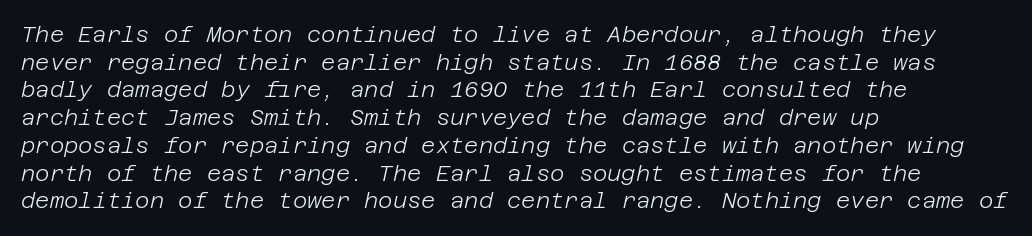
Unbolded letterforms with no extra heft. Observe the ordinary spacing: letters are neighbours, not strangers. Each row of text sits above clean, open space. Italic: yes, the glyphs are oblique. The designer left line spacing at the default. Horizontal alignment here is leftward, the default for most running prose.
